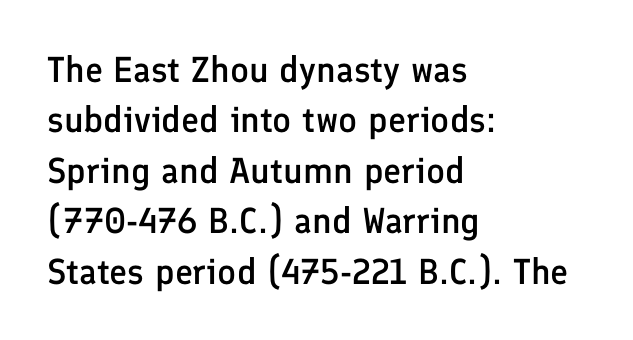
Q: Is the text bold? A: Semi-bold.
Q: Is the text italic (slanted)? A: No, it is upright.
Q: Is the typeface a serif or a sans-serif typeface? A: Sans-serif.
Q: Is the text underlined? A: No.
Q: How is the paragraph aligned? A: Left-aligned.
Q: Is the spacing between letters normal or unusually wide? A: Normal.
Q: Is the spacing between lines tight, normal or loose? A: Normal.
Q: Width (condensed, normal, or wide)? A: Normal.
Q: Stroke contrast? A: Low.
Q: x-height? A: Medium.
Q: Monospaced? A: No.
